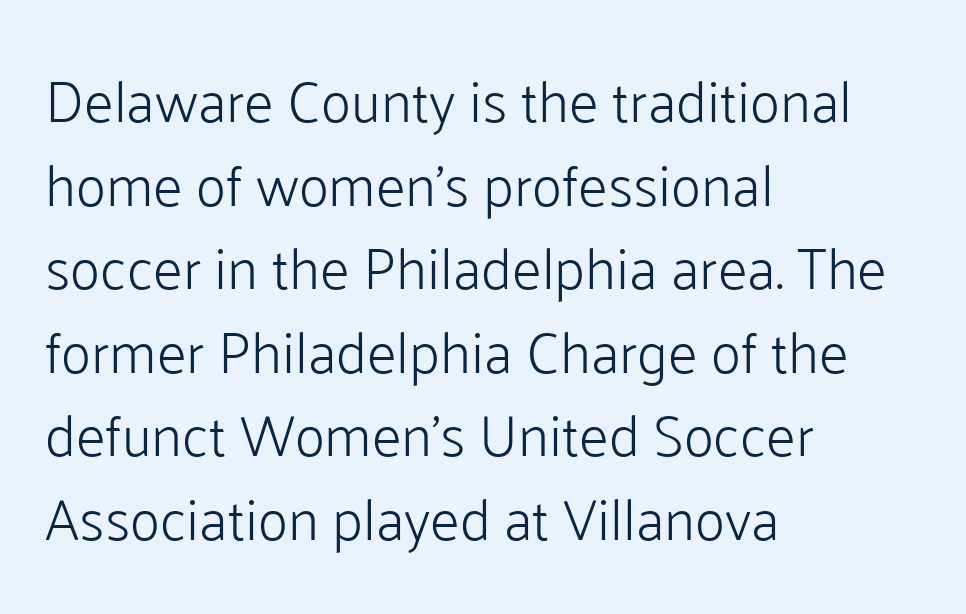
{"serif": "no", "italic": "no", "bold": "no", "weight": "light", "width": "normal", "stroke_contrast": "low", "x_height": "medium", "monospaced": "no", "underline": "no", "align": "left", "line_spacing": "normal", "line_spacing_ratio": 1.44, "letter_spacing": "normal", "letter_spacing_em": 0.0, "glyph_px": 58}
